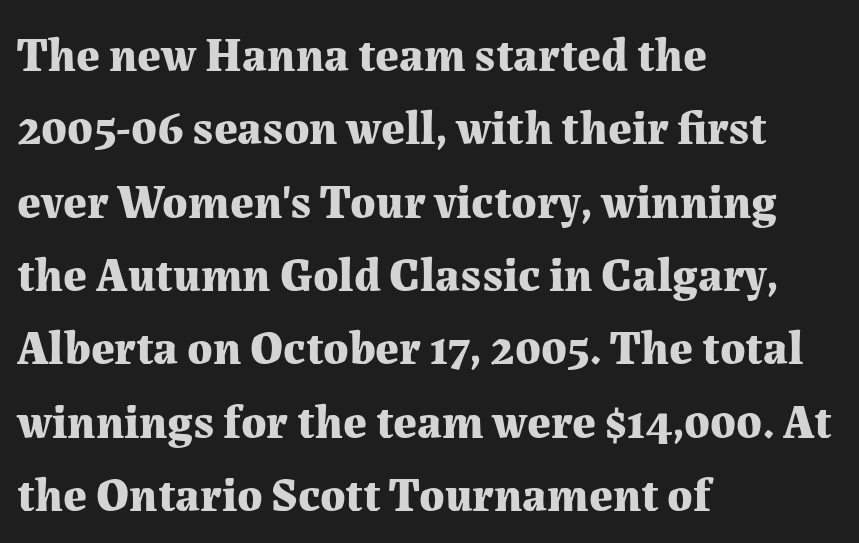
The image shows 47 px bold serif type, upright; set left-aligned, normal line spacing (1.56x), normal letter spacing, not underlined; medium stroke contrast and a medium x-height.
